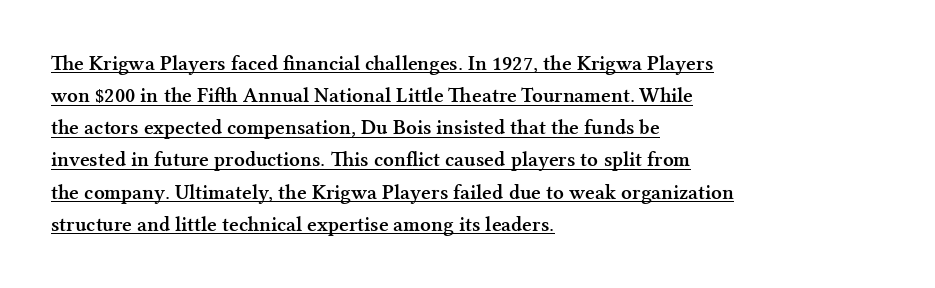
{"italic": "no", "bold": "yes", "underline": "yes", "align": "left", "line_spacing": "normal", "line_spacing_ratio": 1.53, "letter_spacing": "normal", "letter_spacing_em": 0.0, "glyph_px": 21}
